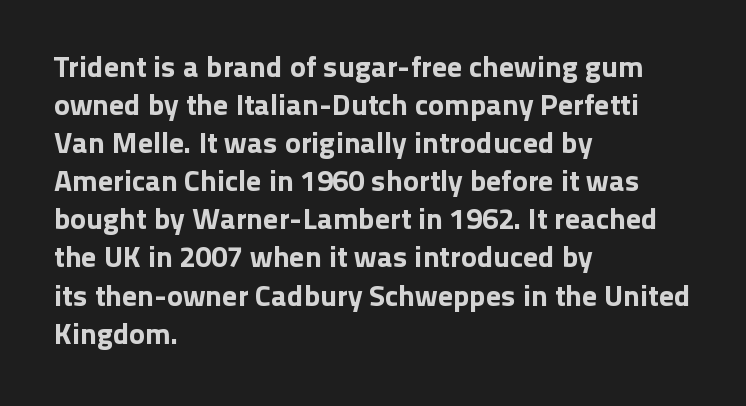
{"serif": "no", "italic": "no", "width": "normal", "stroke_contrast": "low", "x_height": "medium", "monospaced": "no", "underline": "no", "align": "left", "line_spacing": "normal", "line_spacing_ratio": 1.27, "letter_spacing": "normal", "letter_spacing_em": 0.0, "glyph_px": 30}
